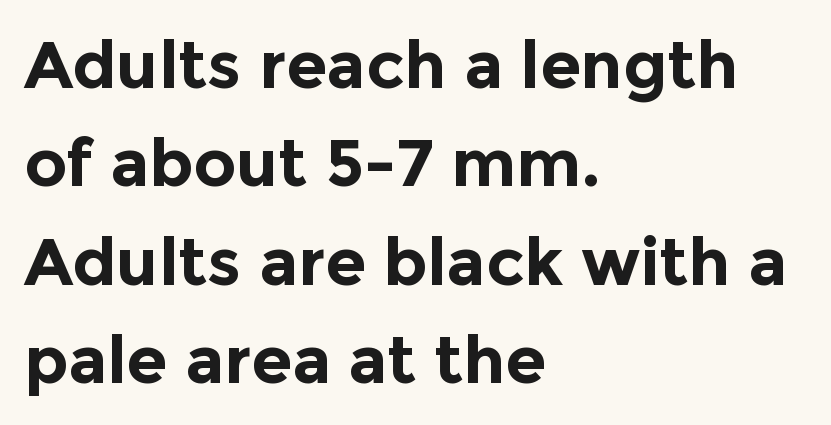
The image shows 66 px bold sans-serif type, upright; set left-aligned, normal line spacing (1.49x), normal letter spacing, not underlined; a medium x-height.
